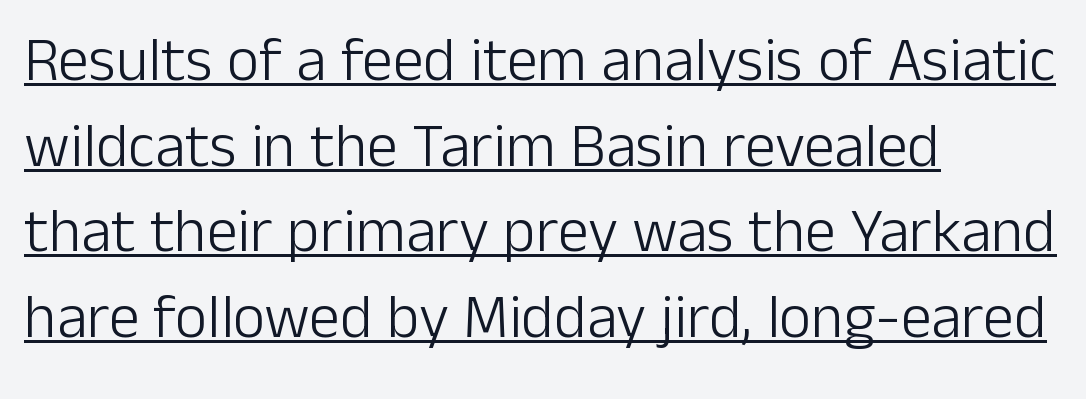
{"serif": "no", "italic": "no", "bold": "no", "weight": "light", "width": "normal", "stroke_contrast": "low", "x_height": "medium", "monospaced": "no", "underline": "yes", "align": "left", "line_spacing": "normal", "line_spacing_ratio": 1.38, "letter_spacing": "normal", "letter_spacing_em": 0.0, "glyph_px": 62}
